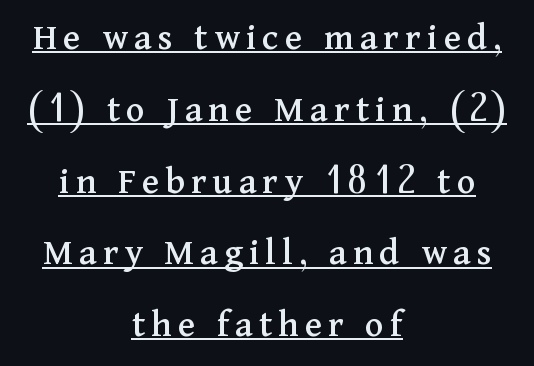
Q: Is the text italic (slanted)? A: No, it is upright.
Q: Is the typeface a serif or a sans-serif typeface? A: Serif.
Q: Is the text underlined? A: Yes.
Q: How is the paragraph aligned? A: Centered.
Q: Width (condensed, normal, or wide)? A: Normal.
Q: Stroke contrast? A: Medium.
Q: x-height? A: Medium.
Q: Monospaced? A: No.
